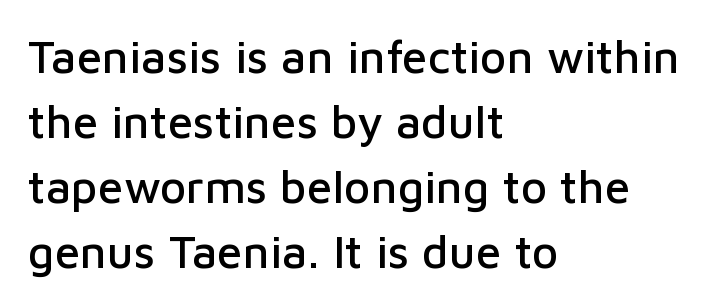
{"serif": "no", "italic": "no", "width": "normal", "stroke_contrast": "low", "x_height": "medium", "monospaced": "no", "underline": "no", "align": "left", "line_spacing": "normal", "line_spacing_ratio": 1.41, "letter_spacing": "normal", "letter_spacing_em": 0.0, "glyph_px": 46}
